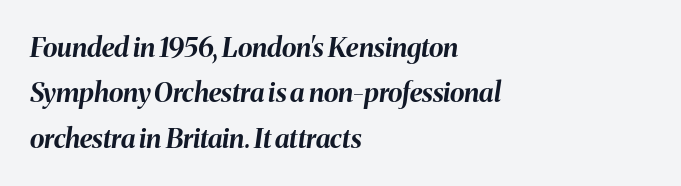
Heavy-handed strokes throughout: this text is bold. Notice how the passage keeps a crisp vertical edge on the left only. Quick note: underline off. Would a proofreader flag this as italicized? Yes. Students, note that the glyphs here touch the page at normal intervals. Vertically, the passage feels balanced, rows spaced as you'd expect.
